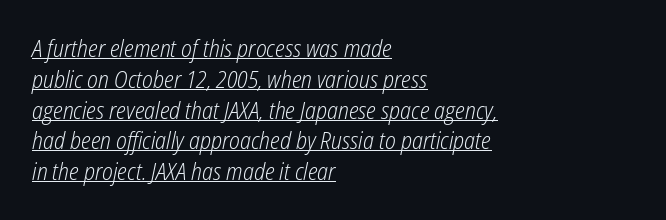
{"italic": "yes", "lean": "right", "slant_degrees": 12, "bold": "no", "underline": "yes", "align": "left", "line_spacing": "normal", "line_spacing_ratio": 1.34, "letter_spacing": "normal", "letter_spacing_em": 0.0, "glyph_px": 23}
